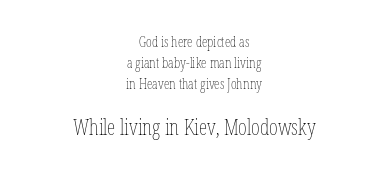
The image shows 21 px text type, upright; set centered, normal line spacing (1.5x), normal letter spacing, not underlined; the second (bottom) block is 1.5x larger.
